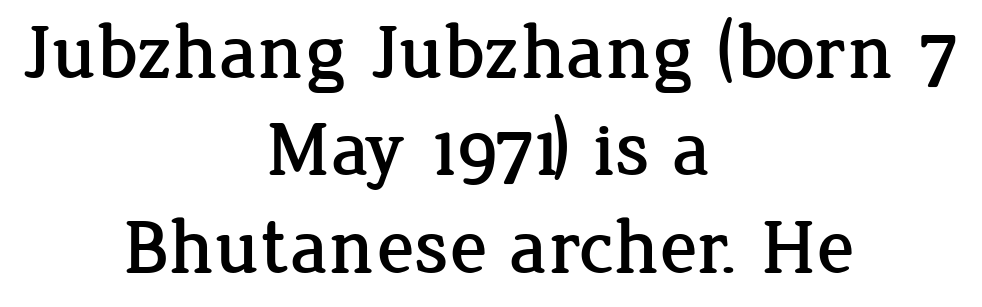
A typesetter would mark this as roman, not italic. Short and long lines alike share a common midpoint. Descenders hang freely into open space. Think of a printed novel: that variable character pitch is what you see here. Tracking here is standard; glyphs follow each other at the usual distance.
